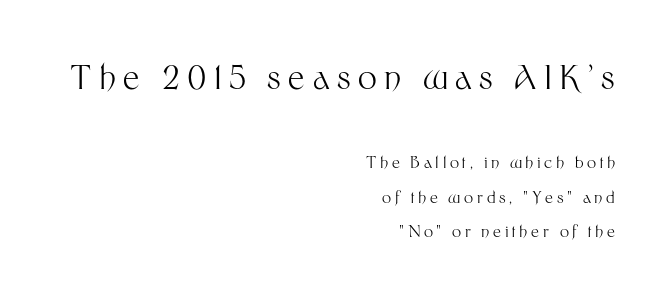
Check the space under the baseline: it is left empty. Character size in the leading block exceeds that of the trailing block. The tracking reads as deliberately expanded to a designer's eye. Vertically, the passage feels expansive, rows floating well apart.
